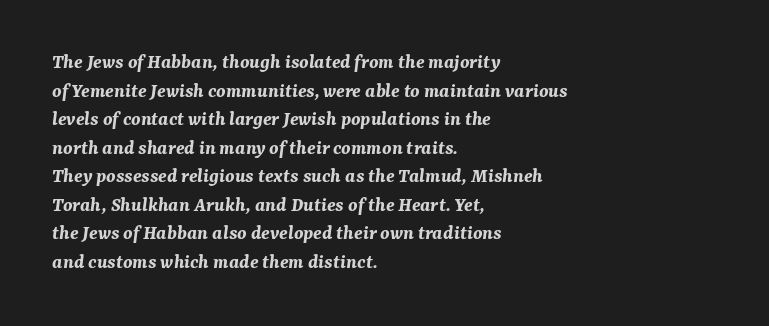
Q: Is the text bold? A: Yes.
Q: Is the text italic (slanted)? A: Yes, it leans right by about 7 degrees.
Q: Is the text underlined? A: No.
Q: How is the paragraph aligned? A: Left-aligned.
Q: Is the spacing between letters normal or unusually wide? A: Normal.
Q: Is the spacing between lines tight, normal or loose? A: Normal.
